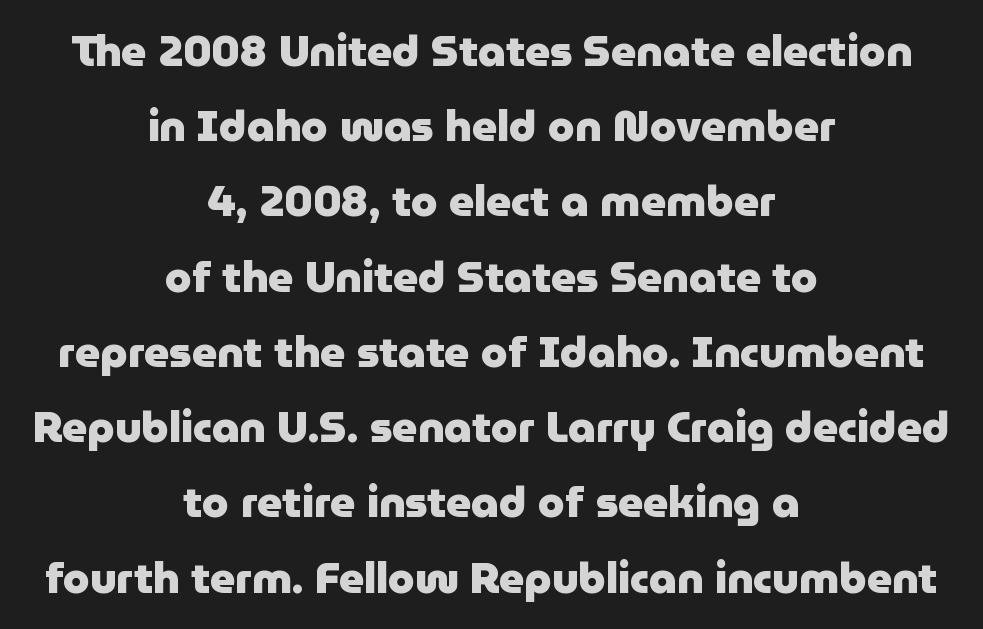
The image shows 43 px heavy sans-serif type, upright; set centered, line spacing 1.75x, normal letter spacing, not underlined; low stroke contrast and a medium x-height.
